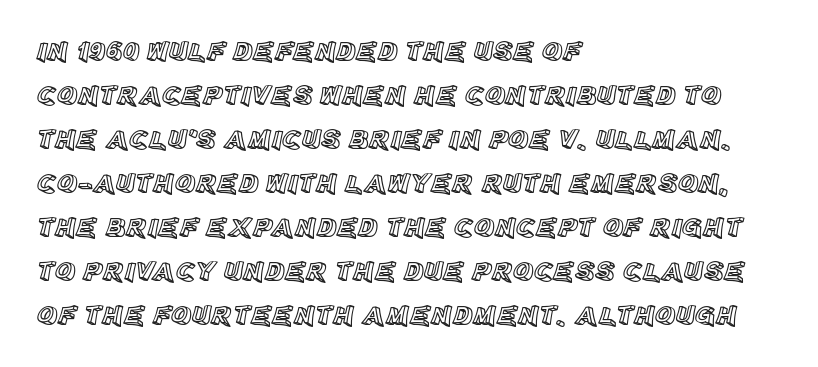
Descenders hang freely into open space. Caption: multi-line text, flush left, ragged right. In terms of letterspacing, this is plain default setting.
